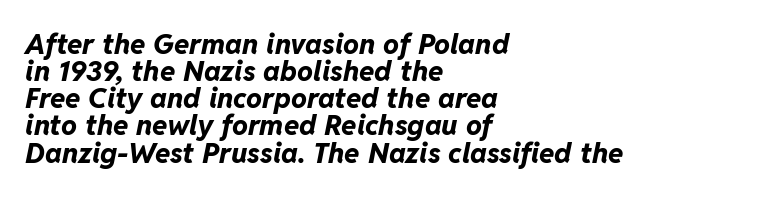
Q: Is the text bold? A: Yes.
Q: Is the text italic (slanted)? A: Yes, it leans right by about 11 degrees.
Q: Is the text underlined? A: No.
Q: How is the paragraph aligned? A: Left-aligned.
Q: Is the spacing between letters normal or unusually wide? A: Normal.
Q: Is the spacing between lines tight, normal or loose? A: Tight.
Q: Width (condensed, normal, or wide)? A: Normal.
Q: Stroke contrast? A: Low.
Q: x-height? A: Medium.
Q: Monospaced? A: No.
